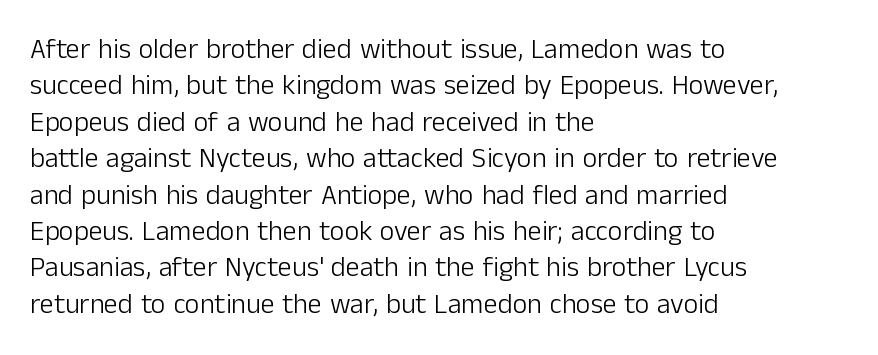
The image shows 28 px light sans-serif type, upright; set left-aligned, normal line spacing (1.3x), normal letter spacing, not underlined; low stroke contrast and a medium x-height.
